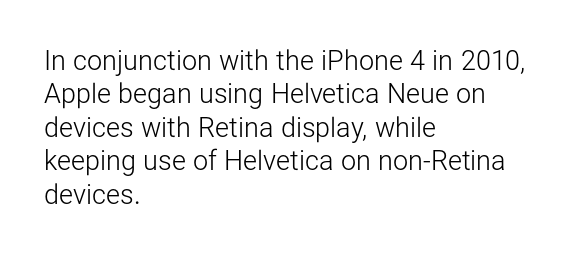
{"italic": "no", "bold": "no", "underline": "no", "align": "left", "line_spacing_ratio": 1.24, "letter_spacing": "normal", "letter_spacing_em": 0.0, "glyph_px": 27}
